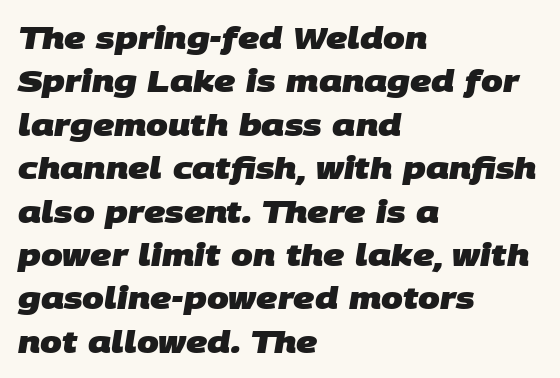
Q: Is the text bold? A: Yes.
Q: Is the typeface a serif or a sans-serif typeface? A: Sans-serif.
Q: Is the text underlined? A: No.
Q: How is the paragraph aligned? A: Left-aligned.
Q: Is the spacing between letters normal or unusually wide? A: Normal.
Q: Is the spacing between lines tight, normal or loose? A: Normal.
Q: Width (condensed, normal, or wide)? A: Normal.
Q: Stroke contrast? A: Low.
Q: x-height? A: Large.
Q: Monospaced? A: No.
